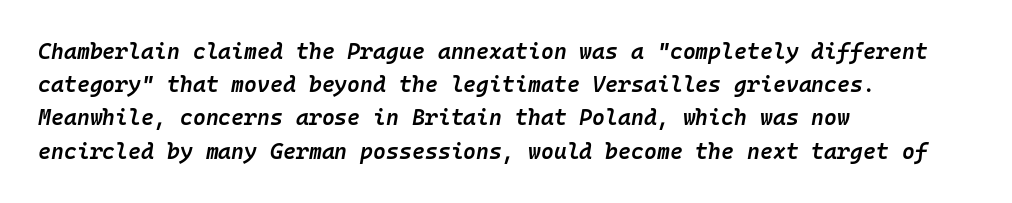
Q: Is the text bold? A: Semi-bold.
Q: Is the text italic (slanted)? A: Yes, it leans right by about 10 degrees.
Q: Is the text underlined? A: No.
Q: How is the paragraph aligned? A: Left-aligned.
Q: Is the spacing between letters normal or unusually wide? A: Normal.
Q: Is the spacing between lines tight, normal or loose? A: Normal.
